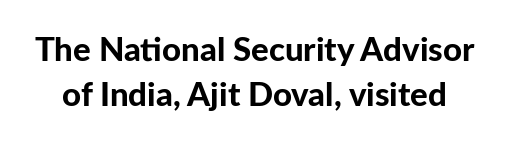
These lines are rendered in a variable-pitch font. The letters stand straight up with perfectly vertical stems. Tracking here is standard; glyphs follow each other at the usual distance. Serif or sans? Sans — the stroke terminals are bare. Quick note: interline space is typical.
